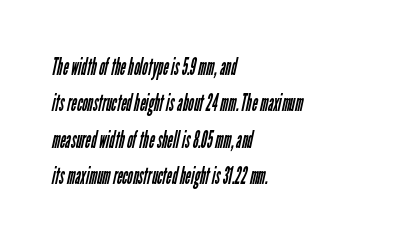
Q: Is the text bold? A: No.
Q: Is the text underlined? A: No.
Q: How is the paragraph aligned? A: Left-aligned.
Q: Is the spacing between letters normal or unusually wide? A: Normal.
Q: Is the spacing between lines tight, normal or loose? A: Normal.
